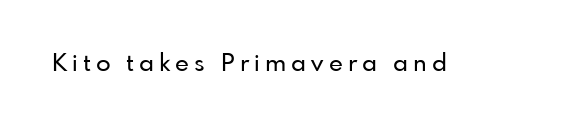
Q: Is the text italic (slanted)? A: No, it is upright.
Q: Is the text underlined? A: No.
Q: Is the spacing between letters normal or unusually wide? A: Unusually wide.
